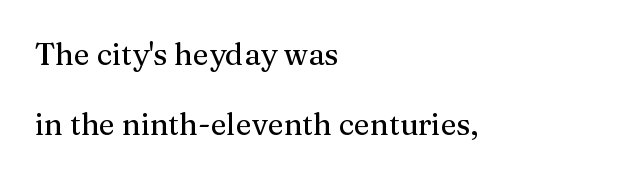
{"serif": "yes", "italic": "no", "width": "normal", "stroke_contrast": "medium", "x_height": "medium", "monospaced": "no", "underline": "no", "align": "left", "line_spacing": "loose", "line_spacing_ratio": 2.34, "letter_spacing": "normal", "letter_spacing_em": 0.0, "glyph_px": 30}
